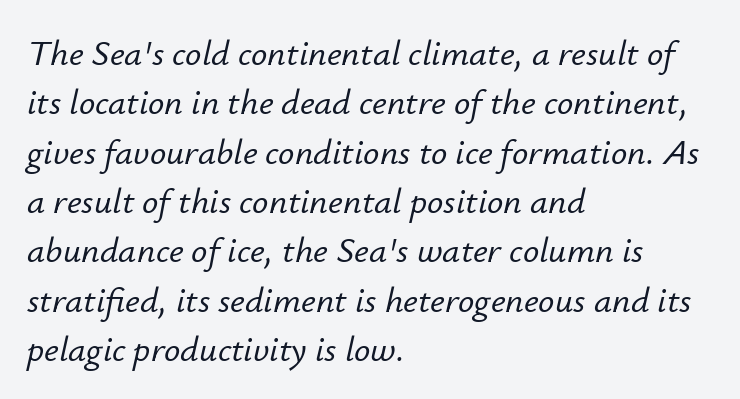
Q: Is the text italic (slanted)? A: Yes, it leans right by about 12 degrees.
Q: Is the text underlined? A: No.
Q: How is the paragraph aligned? A: Left-aligned.
Q: Is the spacing between letters normal or unusually wide? A: Normal.
Q: Is the spacing between lines tight, normal or loose? A: Normal.
Q: Width (condensed, normal, or wide)? A: Normal.
Q: Stroke contrast? A: Low.
Q: x-height? A: Small.
Q: Monospaced? A: No.
